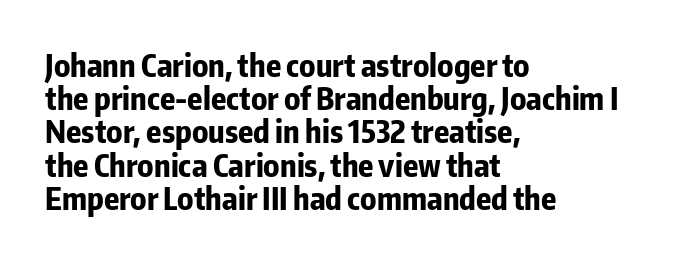
Q: Is the text bold? A: Yes.
Q: Is the text italic (slanted)? A: No, it is upright.
Q: Is the typeface a serif or a sans-serif typeface? A: Sans-serif.
Q: Is the text underlined? A: No.
Q: How is the paragraph aligned? A: Left-aligned.
Q: Is the spacing between letters normal or unusually wide? A: Normal.
Q: Is the spacing between lines tight, normal or loose? A: Tight.
Q: Width (condensed, normal, or wide)? A: Condensed.
Q: Stroke contrast? A: Low.
Q: x-height? A: Medium.
Q: Monospaced? A: No.
